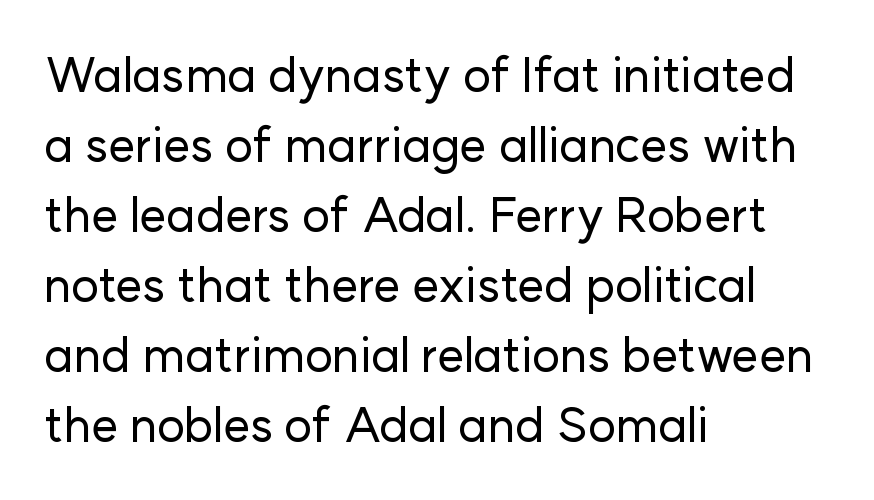
The image shows 48 px sans-serif type, upright; set left-aligned, normal line spacing (1.46x), normal letter spacing, not underlined; low stroke contrast and a medium x-height.
